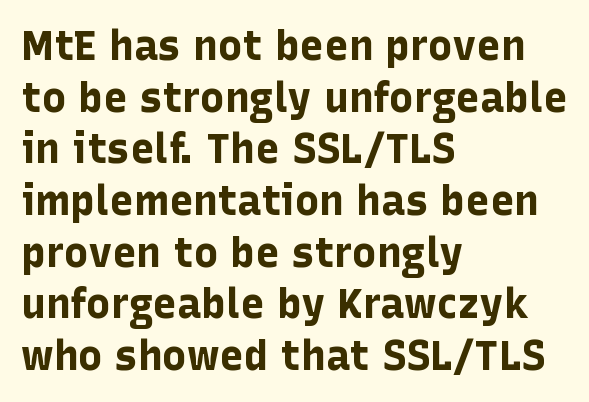
{"serif": "no", "italic": "no", "bold": "yes", "weight": "bold", "width": "normal", "stroke_contrast": "low", "x_height": "medium", "monospaced": "no", "underline": "no", "align": "left", "line_spacing": "normal", "line_spacing_ratio": 1.26, "letter_spacing": "normal", "letter_spacing_em": 0.0, "glyph_px": 41}
